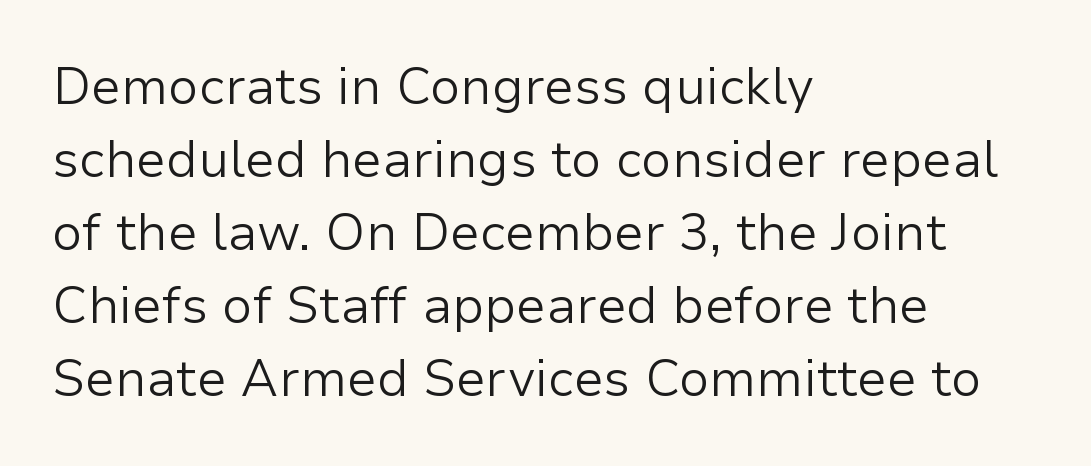
Q: Is the text bold? A: No.
Q: Is the text italic (slanted)? A: No, it is upright.
Q: Is the typeface a serif or a sans-serif typeface? A: Sans-serif.
Q: Is the text underlined? A: No.
Q: How is the paragraph aligned? A: Left-aligned.
Q: Is the spacing between letters normal or unusually wide? A: Normal.
Q: Is the spacing between lines tight, normal or loose? A: Normal.
Q: Width (condensed, normal, or wide)? A: Normal.
Q: Stroke contrast? A: Low.
Q: x-height? A: Medium.
Q: Monospaced? A: No.
